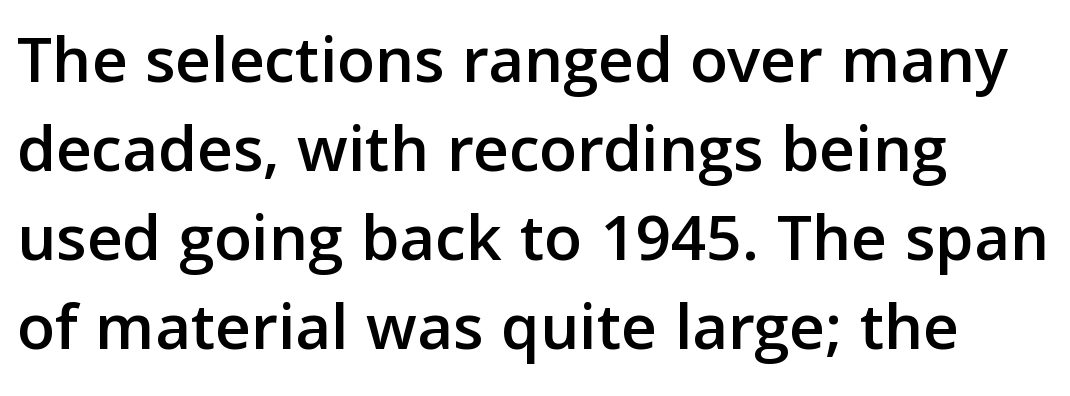
The image shows 69 px sans-serif type, upright; set left-aligned, normal line spacing (1.29x), normal letter spacing, not underlined; low stroke contrast and a medium x-height.
